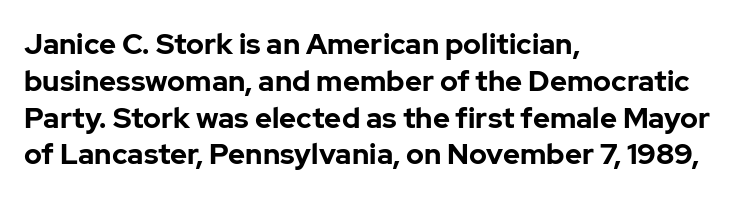
Q: Is the text bold? A: Yes.
Q: Is the text italic (slanted)? A: No, it is upright.
Q: Is the typeface a serif or a sans-serif typeface? A: Sans-serif.
Q: Is the text underlined? A: No.
Q: How is the paragraph aligned? A: Left-aligned.
Q: Is the spacing between letters normal or unusually wide? A: Normal.
Q: Is the spacing between lines tight, normal or loose? A: Normal.
Q: Width (condensed, normal, or wide)? A: Normal.
Q: Stroke contrast? A: Low.
Q: x-height? A: Medium.
Q: Monospaced? A: No.
